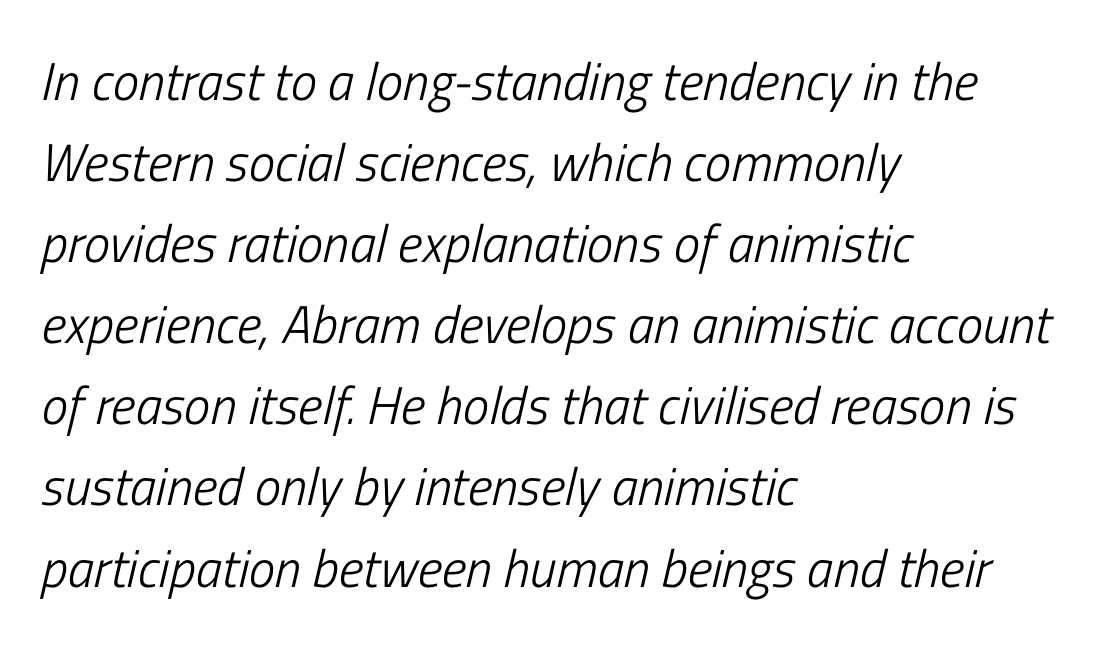
The image shows 53 px light, condensed type, italic (leaning right); set left-aligned, normal line spacing (1.53x), normal letter spacing, not underlined; low stroke contrast and a medium x-height.
